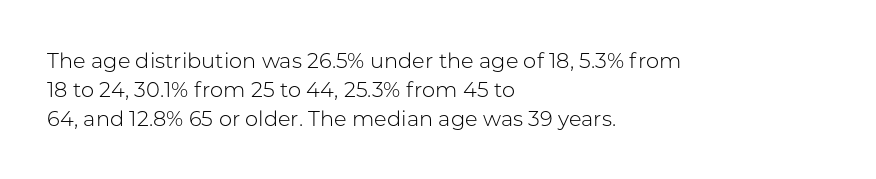
Q: Is the text bold? A: No.
Q: Is the text italic (slanted)? A: No, it is upright.
Q: Is the text underlined? A: No.
Q: How is the paragraph aligned? A: Left-aligned.
Q: Is the spacing between letters normal or unusually wide? A: Normal.
Q: Is the spacing between lines tight, normal or loose? A: Normal.
